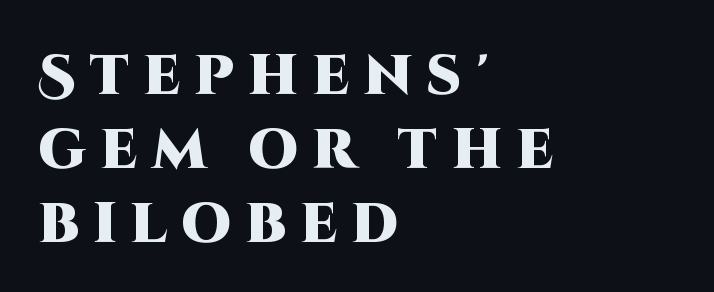
{"serif": "no", "italic": "no", "bold": "yes", "weight": "heavy", "width": "normal", "stroke_contrast": "high", "x_height": "large", "monospaced": "no", "underline": "no", "align": "left", "line_spacing": "normal", "line_spacing_ratio": 1.32, "letter_spacing": "wide", "letter_spacing_em": 0.25, "glyph_px": 56}
